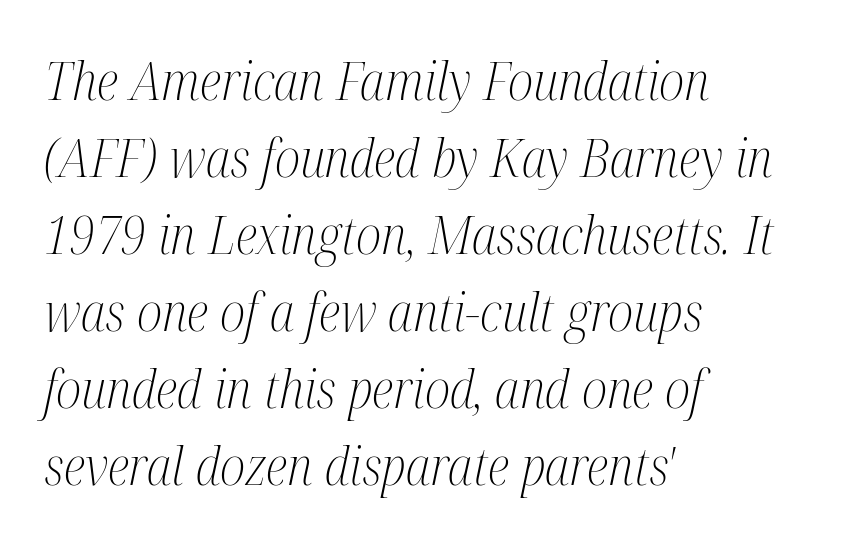
The image shows 52 px light, condensed serif type, italic (leaning right); set left-aligned, normal line spacing (1.48x), normal letter spacing, not underlined; medium stroke contrast and a medium x-height.
